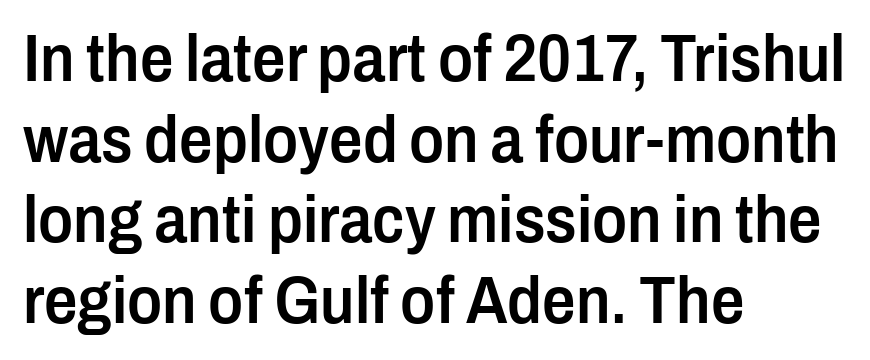
The image shows 66 px semibold, condensed sans-serif type, upright; set left-aligned, line spacing 1.22x, normal letter spacing, not underlined; low stroke contrast and a medium x-height.
